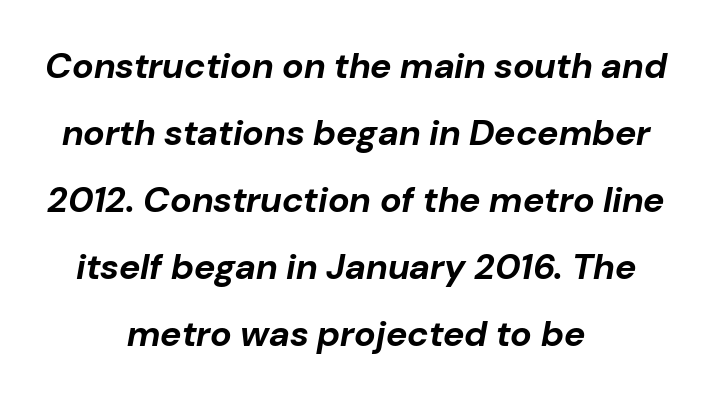
The image shows 36 px bold type, italic (leaning right); set centered, line spacing 1.86x, normal letter spacing, not underlined; low stroke contrast and a medium x-height.
